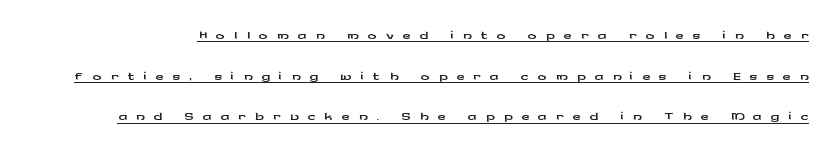
The image shows 22 px text type, upright; set line spacing 1.85x, unusually wide letter spacing (+0.4 em), underlined.
